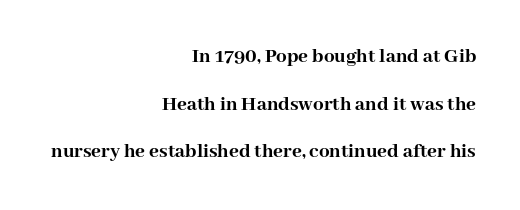
Q: Is the text bold? A: Yes.
Q: Is the text italic (slanted)? A: No, it is upright.
Q: Is the text underlined? A: No.
Q: How is the paragraph aligned? A: Right-aligned.
Q: Is the spacing between letters normal or unusually wide? A: Normal.
Q: Is the spacing between lines tight, normal or loose? A: Loose.
